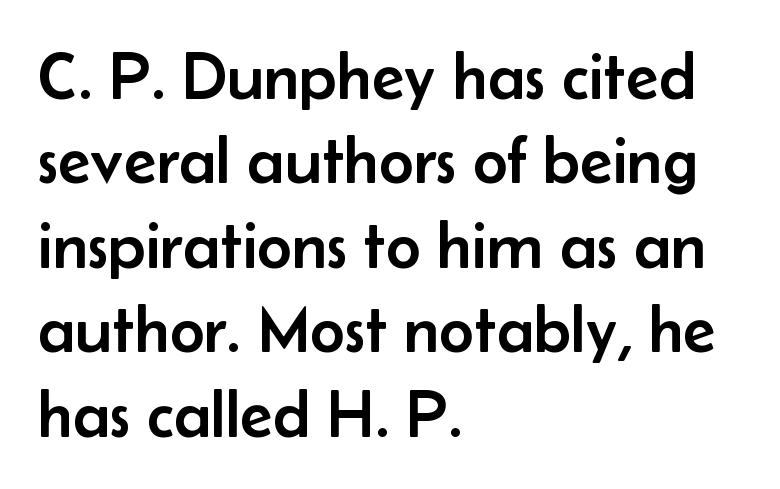
The image shows 67 px sans-serif type, upright; set left-aligned, normal line spacing (1.26x), normal letter spacing, not underlined; low stroke contrast and a small x-height.
